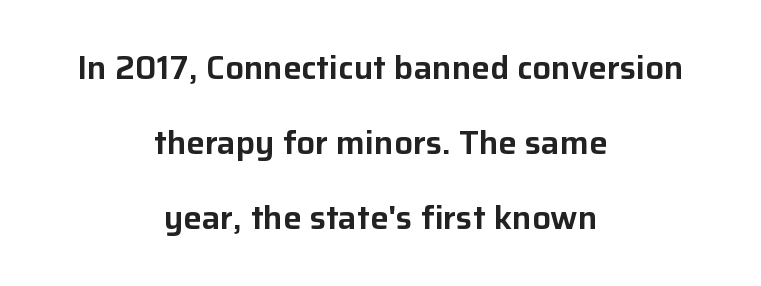
The rendering uses natural spacing where letterforms have individual widths. This sample uses plain, unmodified letter spacing. I'd call this a sans setting — the letters go barefoot. The passage shown stacks its lines with a broad gap. The whitespace from short lines is split evenly between both sides.
